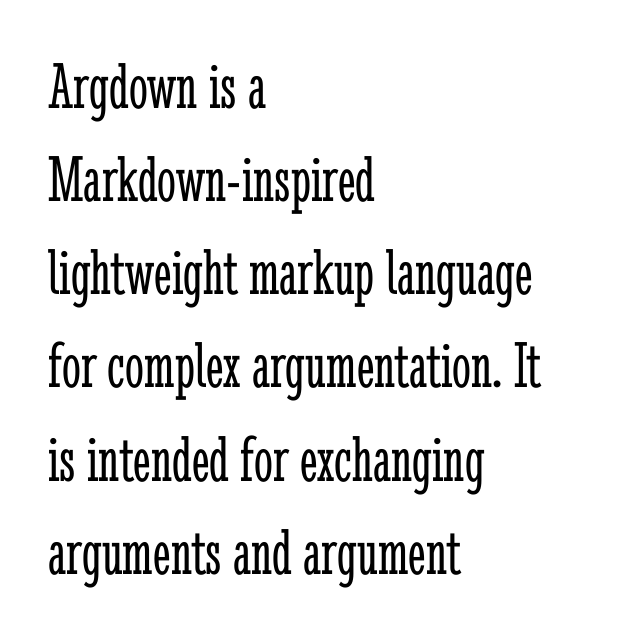
The image shows 67 px light, condensed serif type, upright; set left-aligned, normal line spacing (1.39x), normal letter spacing, not underlined; low stroke contrast and a medium x-height.
